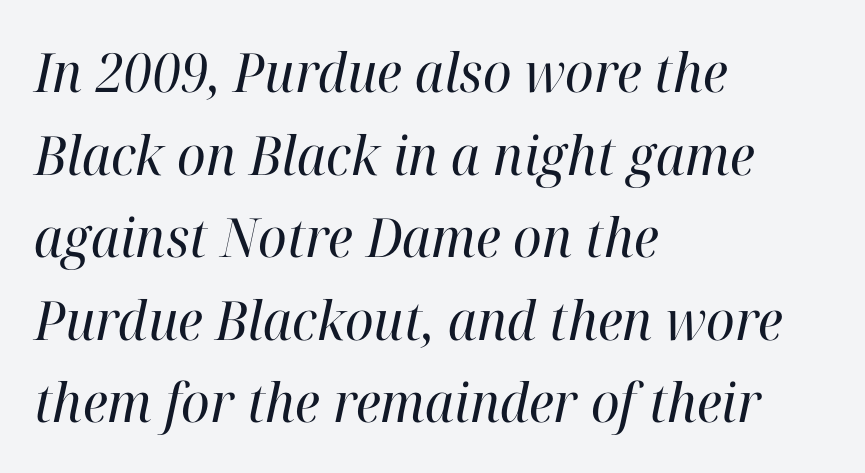
{"serif": "yes", "italic": "yes", "lean": "right", "slant_degrees": 12, "bold": "no", "weight": "regular", "width": "normal", "stroke_contrast": "high", "x_height": "medium", "monospaced": "no", "underline": "no", "align": "left", "line_spacing": "normal", "line_spacing_ratio": 1.53, "letter_spacing": "normal", "letter_spacing_em": 0.0, "glyph_px": 54}
